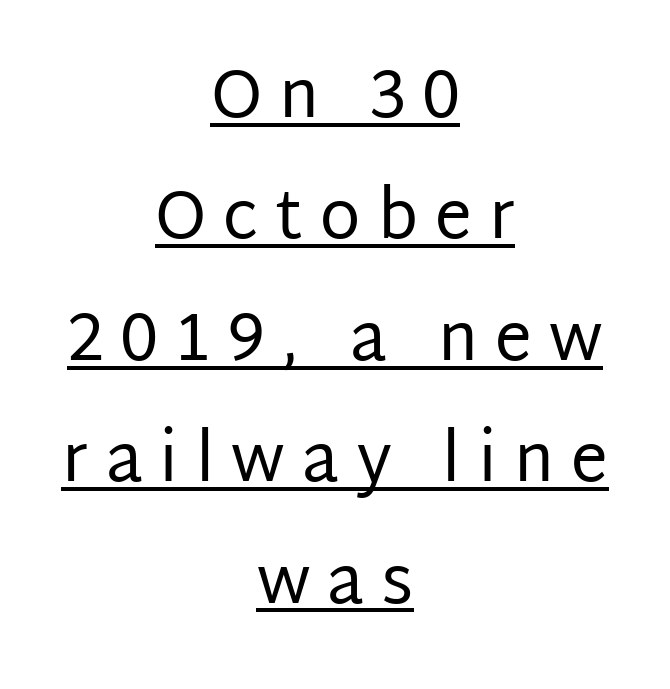
{"serif": "no", "italic": "no", "bold": "no", "weight": "regular", "width": "normal", "stroke_contrast": "low", "x_height": "large", "monospaced": "no", "underline": "yes", "align": "center", "line_spacing_ratio": 1.84, "letter_spacing": "wide", "letter_spacing_em": 0.26, "glyph_px": 66}
